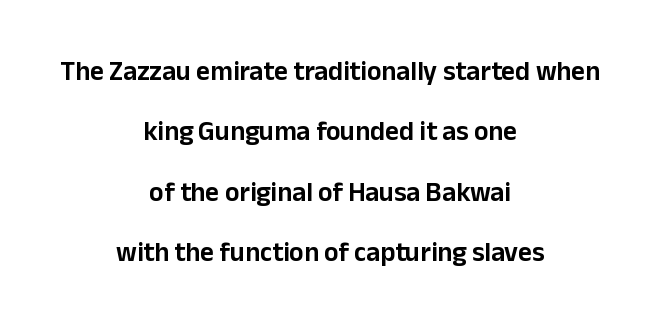
Designer's note — italics off, roman on. Honestly, the rows look like they've been pulled way apart. The paragraph has two soft edges and a firm central axis. Caption: standard tracking, unaltered. Rule under the text: the space is simply empty.
